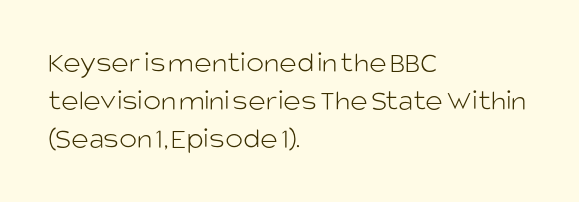
The typeface has the unassuming heft of standard copy or less. These lines are rendered in a variable-pitch font. The passage shown stacks its lines at a standard gap. The line texture is even and compact thanks to regular tracking. This rendering features lettering with no underline. In terms of posture, this sample is upright.
